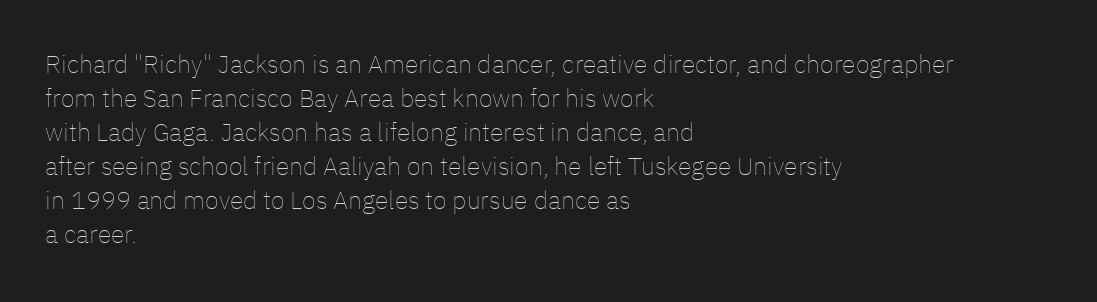
{"italic": "no", "bold": "no", "underline": "no", "align": "left", "line_spacing": "normal", "line_spacing_ratio": 1.36, "letter_spacing": "normal", "letter_spacing_em": 0.0, "glyph_px": 25}
